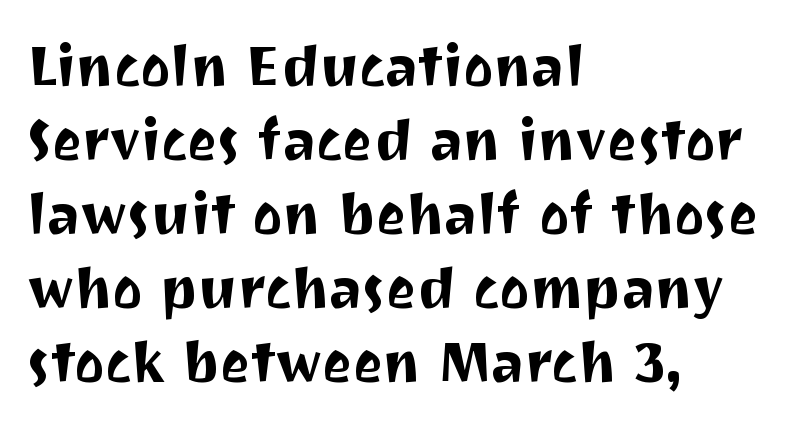
The image shows 57 px sans-serif type, upright; set left-aligned, normal line spacing (1.3x), normal letter spacing, not underlined; medium stroke contrast and a medium x-height.
